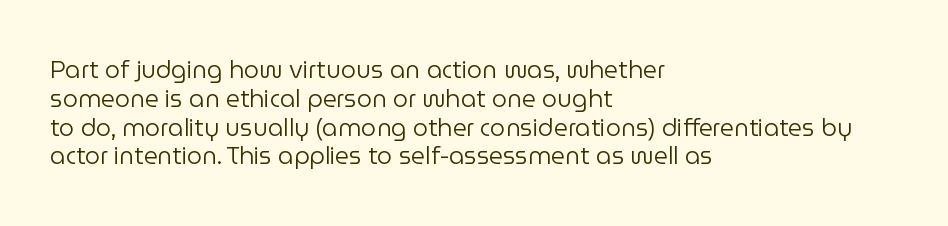
{"italic": "no", "bold": "no", "underline": "no", "align": "left", "line_spacing_ratio": 1.2, "letter_spacing": "normal", "letter_spacing_em": 0.0, "glyph_px": 24}
